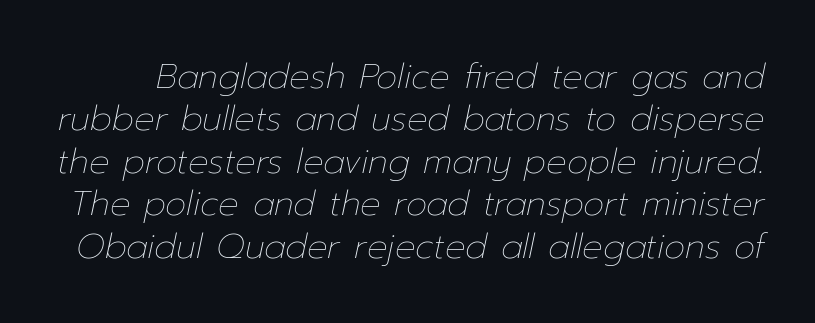
{"italic": "yes", "lean": "right", "slant_degrees": 12, "bold": "no", "weight": "thin", "width": "normal", "stroke_contrast": "low", "x_height": "medium", "monospaced": "no", "underline": "no", "line_spacing": "normal", "line_spacing_ratio": 1.25, "letter_spacing": "normal", "letter_spacing_em": 0.0, "glyph_px": 34}
